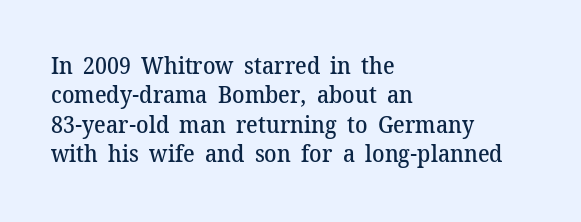
The image shows 23 px text type, upright; set left-aligned, normal line spacing (1.28x), normal letter spacing, not underlined.
